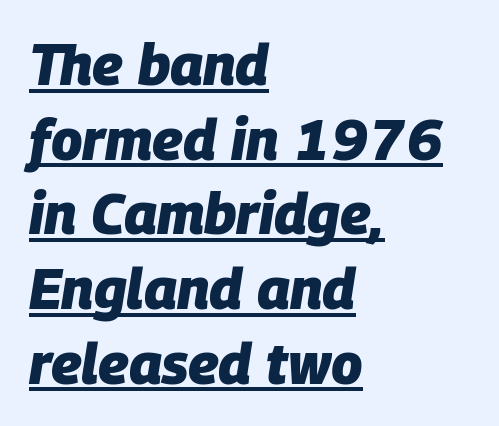
The image shows 57 px heavy type, italic (leaning right); set left-aligned, normal line spacing (1.31x), normal letter spacing, underlined; low stroke contrast and a large x-height.
